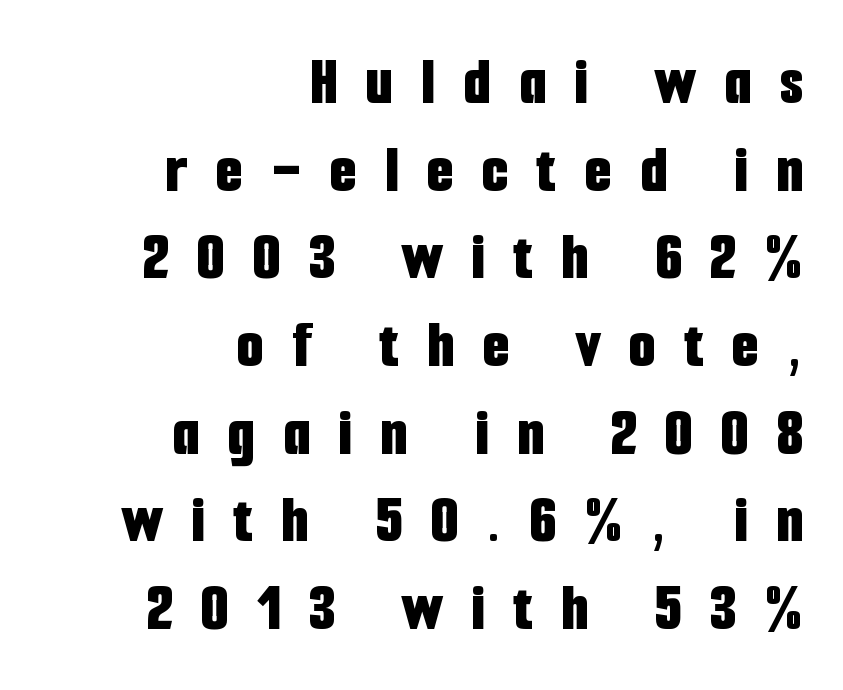
{"serif": "no", "italic": "no", "bold": "yes", "weight": "bold", "width": "condensed", "stroke_contrast": "low", "x_height": "medium", "monospaced": "no", "underline": "no", "align": "right", "line_spacing": "normal", "line_spacing_ratio": 1.27, "letter_spacing": "wide", "letter_spacing_em": 0.41, "glyph_px": 69}
